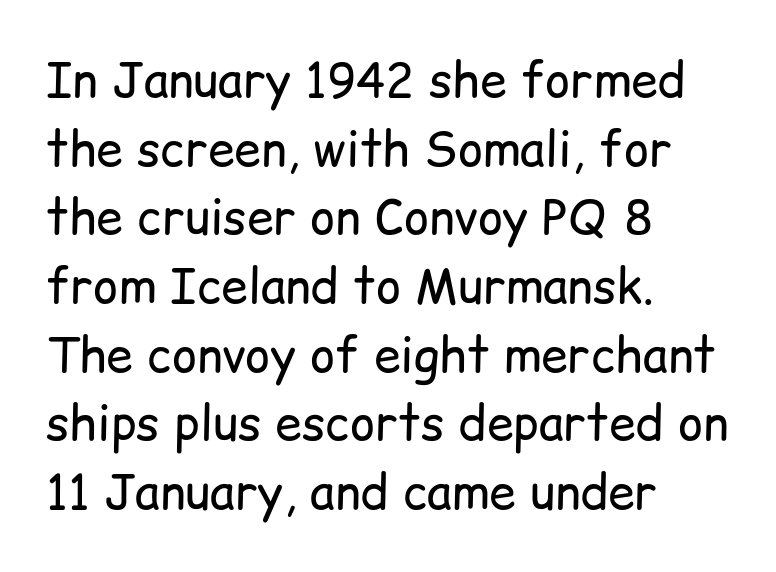
The gap between lines stays unmarked. Ordinary non-slanted type is in use. Does the copy run flush right? No — it runs flush left. Bold? No — there's no thickening of the strokes. Students, note that the glyphs here touch the page at normal intervals.
